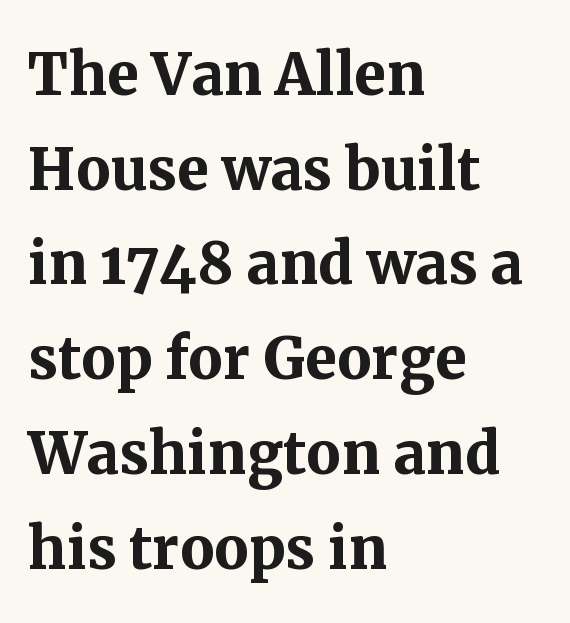
Compared with a centered layout, this one pins lines to the left instead. In terms of posture, this sample is upright. Is the letter spacing exaggerated? No — it looks like the ordinary default. Spacing verdict: proportional, widths tailored to each character.
